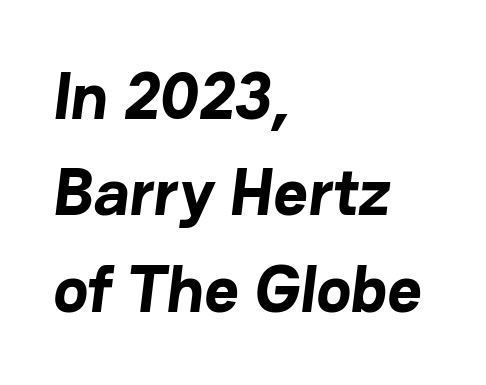
The image shows 66 px bold sans-serif type; set left-aligned, normal line spacing (1.46x), normal letter spacing, not underlined; low stroke contrast and a medium x-height.
